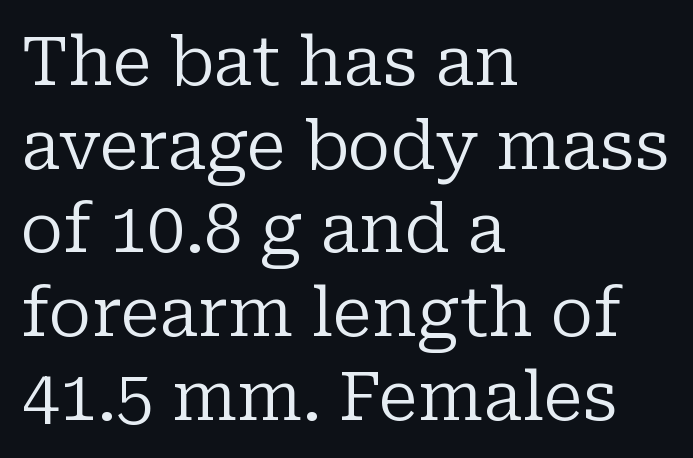
These lines are rendered in a variable-pitch font. Tracking value appears to be zero — textbook default spacing. Letters rest on an invisible, unmarked baseline. Nope, not italic — everything's standing straight.
